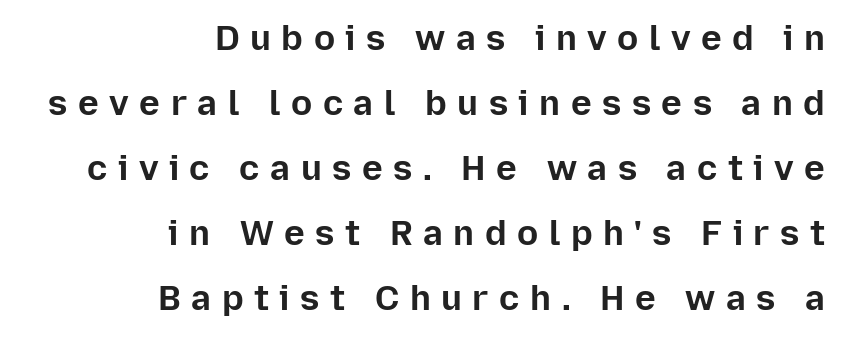
Does extra space separate the letters? Yes, quite a lot of it. Proportional: the letters do not fall into vertical columns. A roman cut, with each character standing at attention. The strip under each line holds only bare page. The font family rendered here belongs to the sans-serif group. Caption: bold face, heavy strokes.
